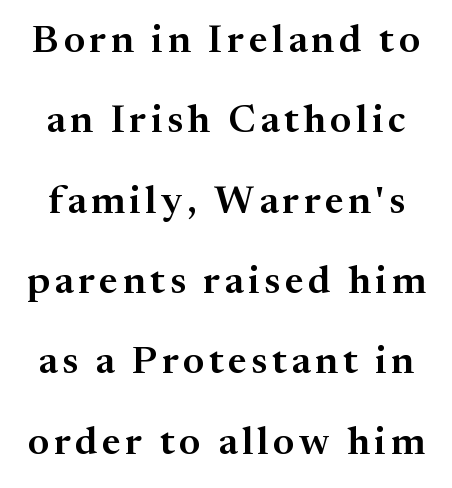
The image shows 39 px serif type, upright; set loose line spacing (2.06x), not underlined; medium stroke contrast and a medium x-height.
